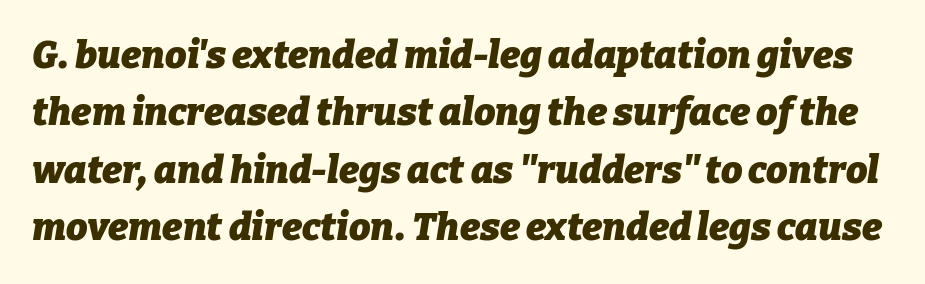
{"italic": "yes", "lean": "right", "slant_degrees": 9, "bold": "yes", "weight": "heavy", "width": "normal", "stroke_contrast": "low", "x_height": "medium", "monospaced": "no", "underline": "no", "line_spacing": "normal", "line_spacing_ratio": 1.51, "letter_spacing": "normal", "letter_spacing_em": 0.0, "glyph_px": 38}
